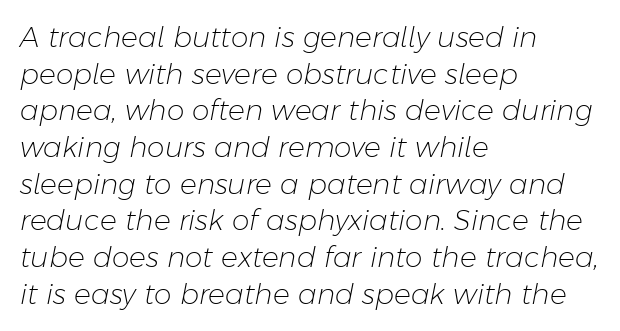
The image shows 28 px light type, italic (leaning right); set left-aligned, normal line spacing (1.31x), normal letter spacing, not underlined; low stroke contrast and a medium x-height.
